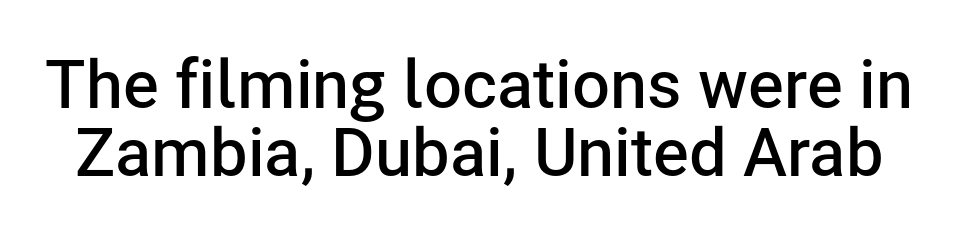
Q: Is the text bold? A: Semi-bold.
Q: Is the text italic (slanted)? A: No, it is upright.
Q: Is the typeface a serif or a sans-serif typeface? A: Sans-serif.
Q: Is the text underlined? A: No.
Q: Is the spacing between letters normal or unusually wide? A: Normal.
Q: Is the spacing between lines tight, normal or loose? A: Tight.
Q: Width (condensed, normal, or wide)? A: Normal.
Q: Stroke contrast? A: Low.
Q: x-height? A: Medium.
Q: Monospaced? A: No.
